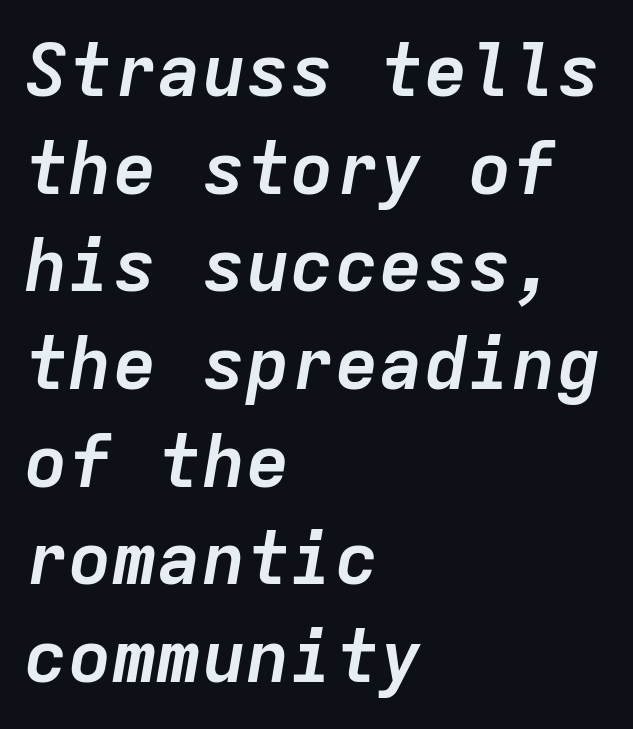
The image shows 74 px semibold type, italic (leaning right), monospaced; set left-aligned, normal line spacing (1.32x), normal letter spacing, not underlined; low stroke contrast and a medium x-height.
